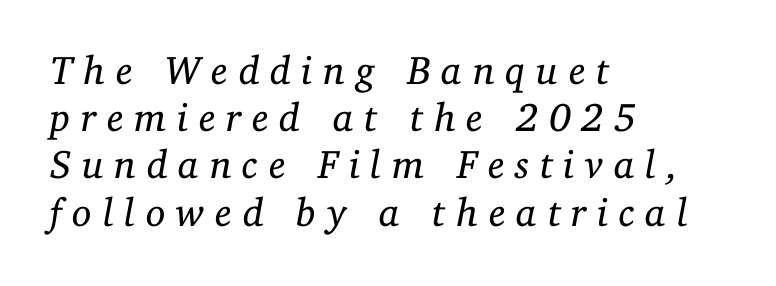
{"serif": "yes", "italic": "yes", "lean": "right", "slant_degrees": 11, "bold": "no", "weight": "regular", "width": "normal", "stroke_contrast": "low", "x_height": "medium", "monospaced": "no", "underline": "no", "align": "left", "line_spacing_ratio": 1.18, "letter_spacing": "wide", "letter_spacing_em": 0.26, "glyph_px": 40}
